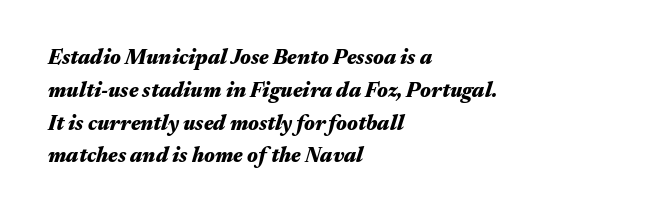
{"italic": "yes", "lean": "right", "slant_degrees": 17, "bold": "yes", "underline": "no", "align": "left", "line_spacing": "normal", "line_spacing_ratio": 1.56, "letter_spacing": "normal", "letter_spacing_em": 0.0, "glyph_px": 21}
